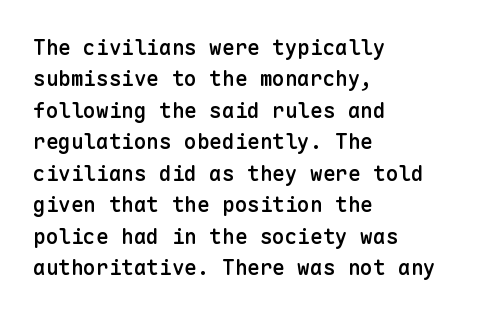
{"italic": "no", "bold": "semi", "underline": "no", "align": "left", "line_spacing": "normal", "line_spacing_ratio": 1.5, "letter_spacing": "normal", "letter_spacing_em": 0.0, "glyph_px": 21}
